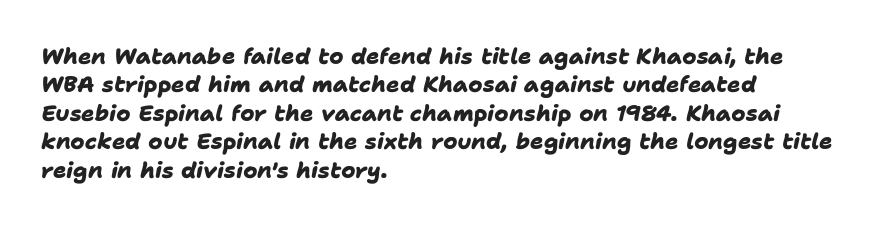
Q: Is the text bold? A: Yes.
Q: Is the text underlined? A: No.
Q: How is the paragraph aligned? A: Left-aligned.
Q: Is the spacing between letters normal or unusually wide? A: Normal.
Q: Is the spacing between lines tight, normal or loose? A: Normal.
